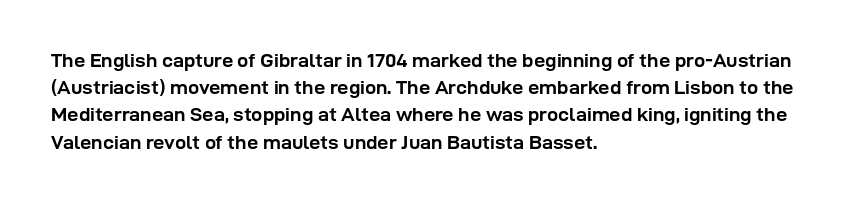
Vertical strokes here are truly vertical. Line spacing here is normal. The rendering anchors every line to the left-hand side. Short note: letters normally spaced. Has an underline been added? It has not. The sample has been set heavy, in full bold.
